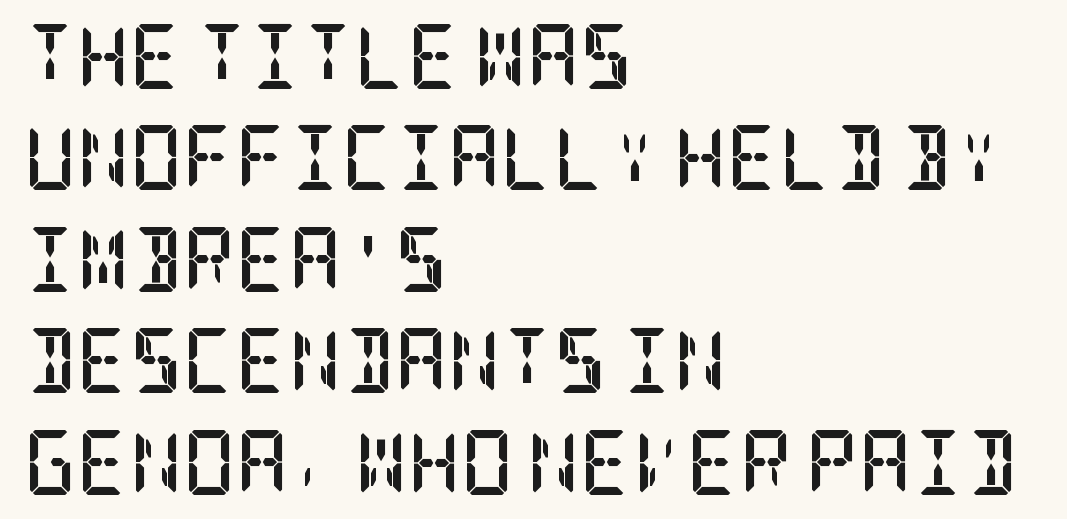
{"serif": "yes", "italic": "no", "bold": "yes", "weight": "semibold", "width": "condensed", "stroke_contrast": "low", "x_height": "large", "underline": "no", "align": "left", "line_spacing": "normal", "line_spacing_ratio": 1.56, "letter_spacing": "normal", "letter_spacing_em": 0.0, "glyph_px": 65}
